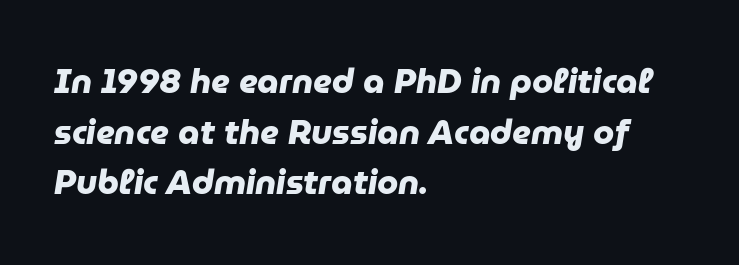
The image shows 34 px heavy sans-serif type; set left-aligned, normal line spacing (1.49x), normal letter spacing, not underlined; low stroke contrast and a medium x-height.
